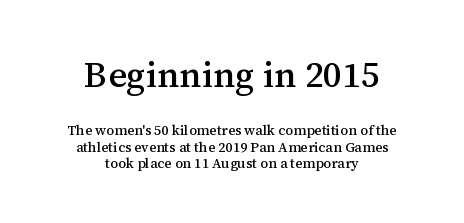
{"serif": "yes", "italic": "no", "width": "normal", "stroke_contrast": "medium", "x_height": "medium", "monospaced": "no", "underline": "no", "align": "center", "line_spacing_ratio": 1.18, "letter_spacing": "normal", "letter_spacing_em": 0.0, "larger_block": "first", "size_ratio": 2.57, "glyph_px": 36}
